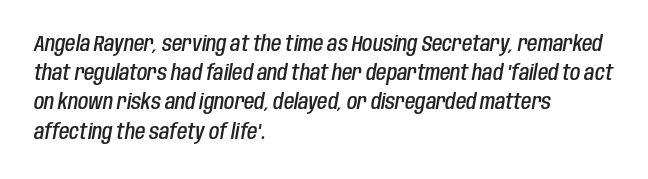
Honestly, there is no underline to notice here at all. Students, this is semibold: more ink than regular, less than bold. Notice how the stems are inclined rather than vertical — that's the hallmark of italics. Tracking here is standard; glyphs follow each other at the usual distance. Leading matches the norm, producing a regular column. The ragged edge is on the right, which tells us the setting is flush left.
